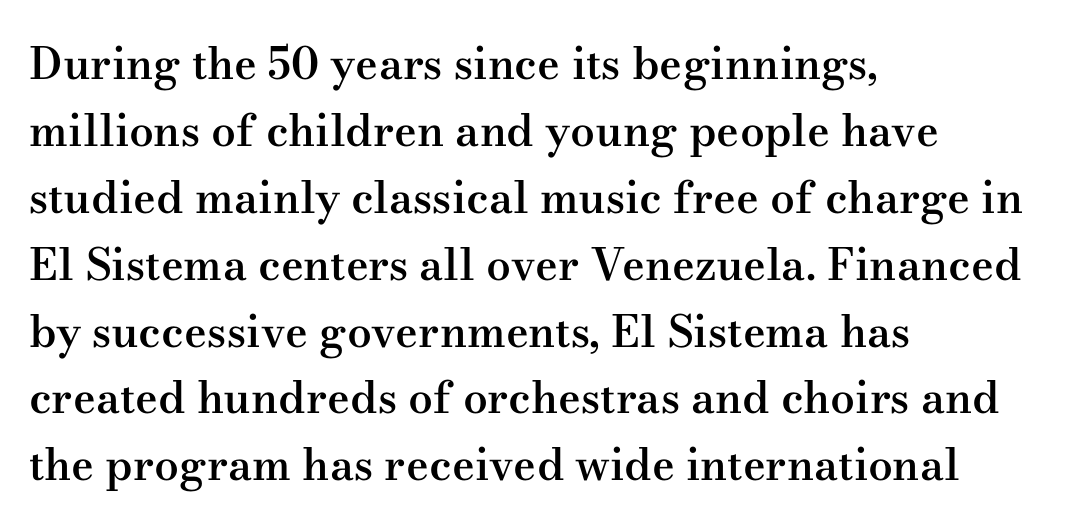
The image shows 44 px semibold, wide serif type, upright; set left-aligned, normal line spacing (1.52x), normal letter spacing, not underlined; medium stroke contrast and a small x-height.
